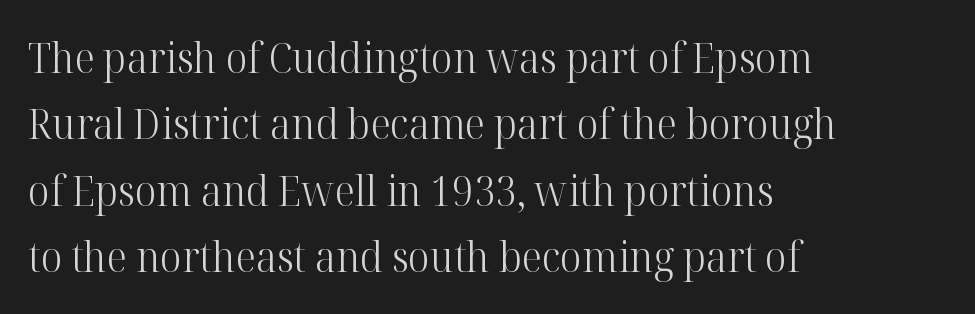
{"serif": "yes", "italic": "no", "bold": "no", "weight": "light", "width": "normal", "stroke_contrast": "high", "x_height": "medium", "monospaced": "no", "underline": "no", "align": "left", "line_spacing": "normal", "line_spacing_ratio": 1.58, "letter_spacing": "normal", "letter_spacing_em": 0.0, "glyph_px": 42}
